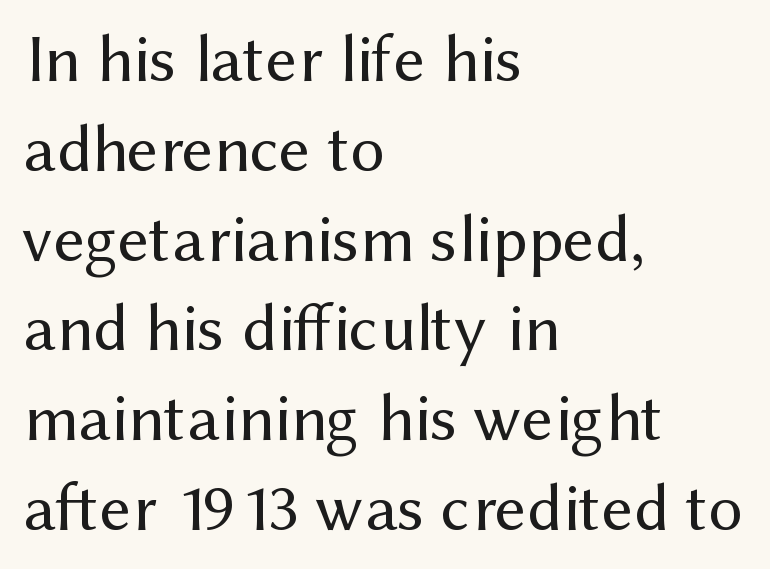
Q: Is the text bold? A: No.
Q: Is the text italic (slanted)? A: No, it is upright.
Q: Is the typeface a serif or a sans-serif typeface? A: Sans-serif.
Q: Is the text underlined? A: No.
Q: How is the paragraph aligned? A: Left-aligned.
Q: Is the spacing between letters normal or unusually wide? A: Normal.
Q: Is the spacing between lines tight, normal or loose? A: Normal.
Q: Width (condensed, normal, or wide)? A: Normal.
Q: Stroke contrast? A: Medium.
Q: x-height? A: Medium.
Q: Monospaced? A: No.
